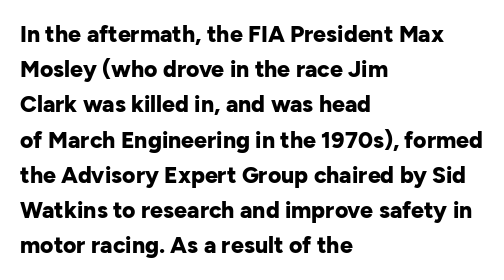
The image shows 23 px bold type, upright; set left-aligned, normal line spacing (1.53x), normal letter spacing, not underlined.
